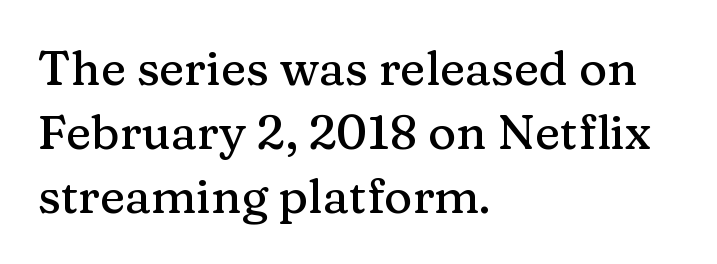
{"serif": "yes", "italic": "no", "width": "normal", "stroke_contrast": "medium", "x_height": "medium", "monospaced": "no", "underline": "no", "align": "left", "line_spacing": "normal", "line_spacing_ratio": 1.33, "letter_spacing": "normal", "letter_spacing_em": 0.0, "glyph_px": 48}
